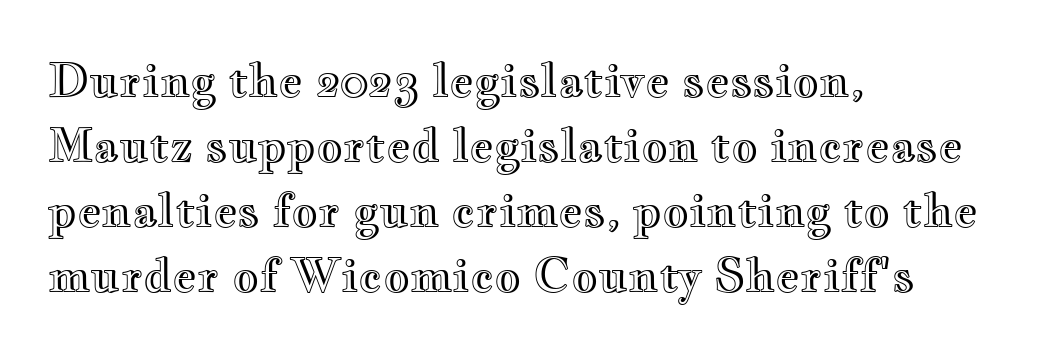
Q: Is the text italic (slanted)? A: No, it is upright.
Q: Is the text underlined? A: No.
Q: How is the paragraph aligned? A: Left-aligned.
Q: Is the spacing between letters normal or unusually wide? A: Normal.
Q: Is the spacing between lines tight, normal or loose? A: Normal.
Q: Width (condensed, normal, or wide)? A: Wide.
Q: x-height? A: Small.
Q: Monospaced? A: No.
